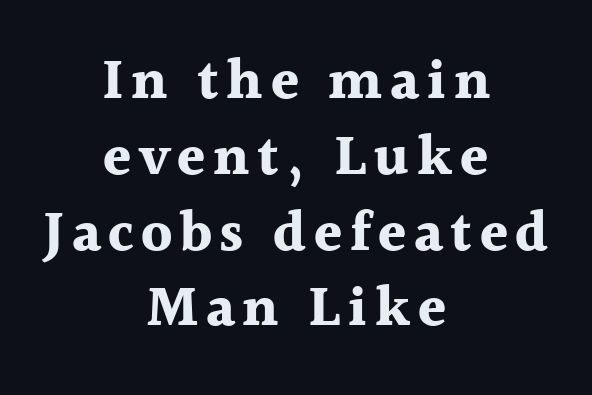
The image shows 57 px bold serif type, upright; set centered, normal line spacing (1.33x), not underlined; a medium x-height.
